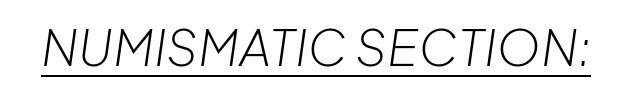
{"italic": "yes", "lean": "right", "slant_degrees": 8, "bold": "no", "weight": "light", "width": "normal", "stroke_contrast": "low", "x_height": "medium", "monospaced": "no", "underline": "yes", "letter_spacing": "normal", "letter_spacing_em": 0.0, "glyph_px": 50}
